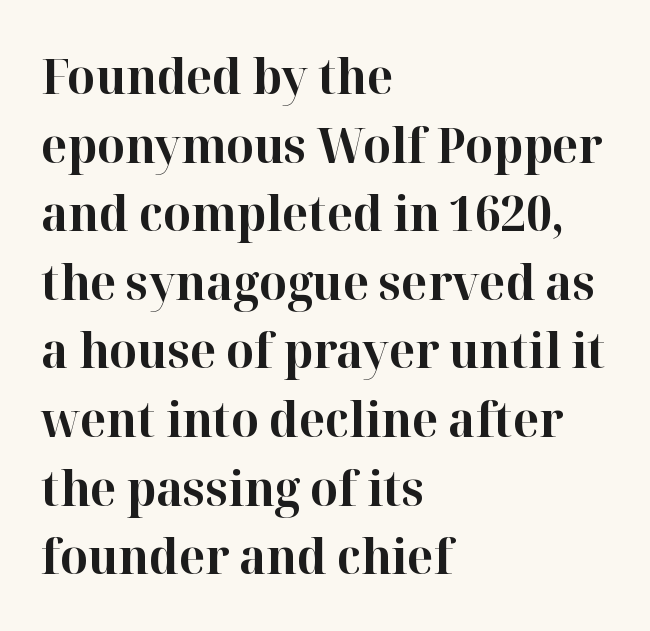
{"serif": "yes", "italic": "no", "bold": "yes", "weight": "bold", "width": "normal", "stroke_contrast": "high", "x_height": "medium", "monospaced": "no", "underline": "no", "align": "left", "line_spacing": "normal", "line_spacing_ratio": 1.4, "letter_spacing": "normal", "letter_spacing_em": 0.0, "glyph_px": 49}
